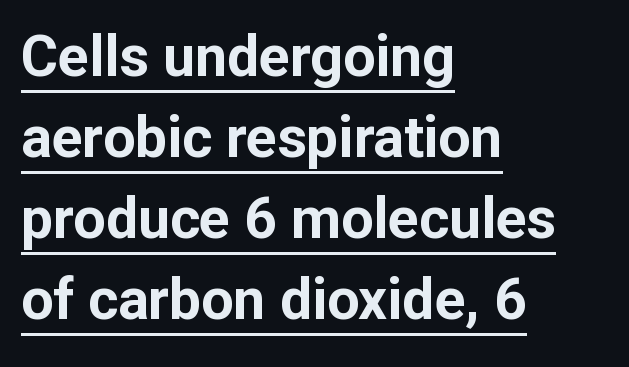
{"serif": "no", "italic": "no", "bold": "yes", "weight": "bold", "width": "normal", "stroke_contrast": "low", "x_height": "medium", "monospaced": "no", "underline": "yes", "align": "left", "line_spacing": "normal", "line_spacing_ratio": 1.42, "letter_spacing": "normal", "letter_spacing_em": 0.0, "glyph_px": 57}
